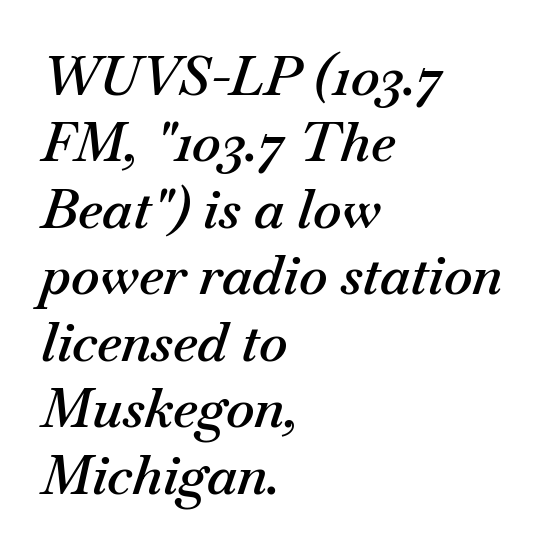
{"italic": "yes", "lean": "right", "slant_degrees": 18, "bold": "semi", "weight": "semibold", "width": "normal", "stroke_contrast": "medium", "x_height": "small", "monospaced": "no", "underline": "no", "align": "left", "line_spacing_ratio": 1.23, "letter_spacing": "normal", "letter_spacing_em": 0.0, "glyph_px": 54}
